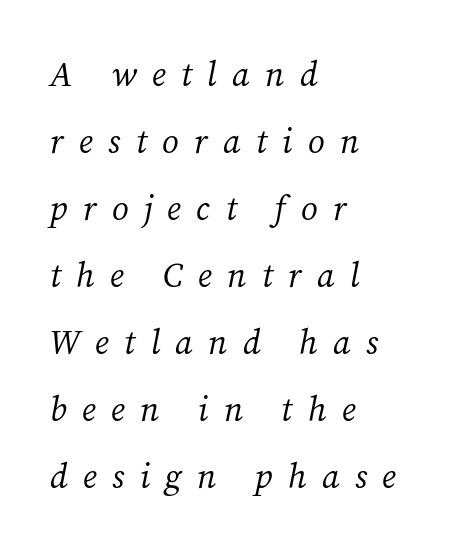
Q: Is the text bold? A: No.
Q: Is the text italic (slanted)? A: Yes, it leans right by about 12 degrees.
Q: Is the typeface a serif or a sans-serif typeface? A: Serif.
Q: Is the text underlined? A: No.
Q: How is the paragraph aligned? A: Left-aligned.
Q: Is the spacing between letters normal or unusually wide? A: Unusually wide.
Q: Is the spacing between lines tight, normal or loose? A: Loose.
Q: Width (condensed, normal, or wide)? A: Normal.
Q: Stroke contrast? A: Medium.
Q: x-height? A: Medium.
Q: Monospaced? A: No.
